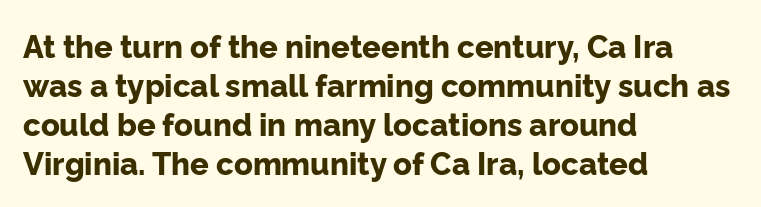
The image shows 31 px bold sans-serif type, upright; set left-aligned, normal line spacing (1.26x), normal letter spacing, not underlined; low stroke contrast and a medium x-height.
